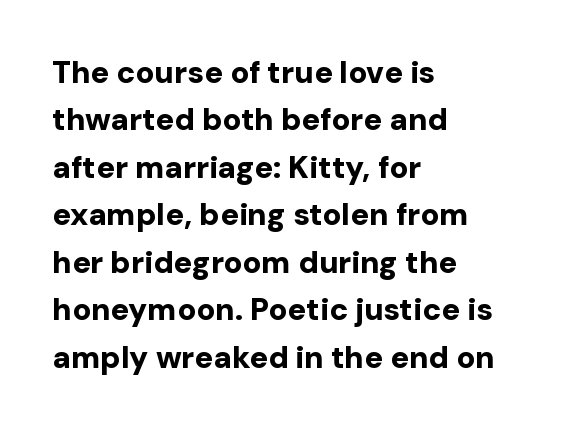
The designer left line spacing at the default. As a designer I'd log this as weight 700, bold. Posture: vertical. These lines are set flush left with a ragged right edge. The foot of each line stays bare and open.
